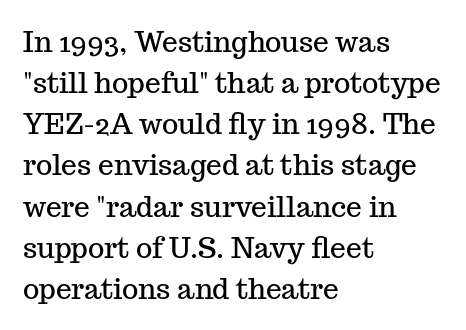
The image shows 28 px serif type, upright; set left-aligned, normal line spacing (1.47x), normal letter spacing, not underlined; medium stroke contrast and a medium x-height.
